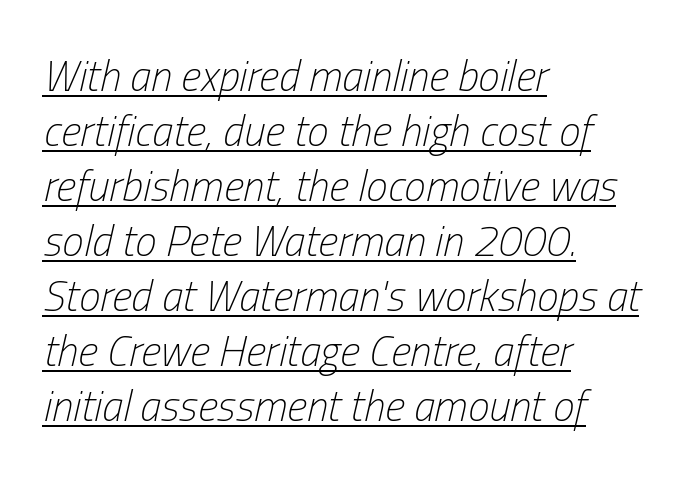
The image shows 43 px light, condensed type, italic (leaning right); set left-aligned, normal line spacing (1.28x), normal letter spacing, underlined; low stroke contrast and a medium x-height.
